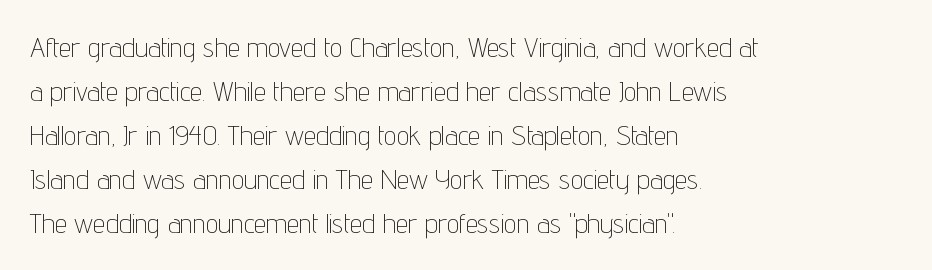
{"serif": "no", "italic": "no", "bold": "no", "weight": "thin", "width": "condensed", "stroke_contrast": "low", "x_height": "medium", "monospaced": "no", "underline": "no", "align": "left", "line_spacing": "normal", "line_spacing_ratio": 1.57, "letter_spacing": "normal", "letter_spacing_em": 0.0, "glyph_px": 28}
